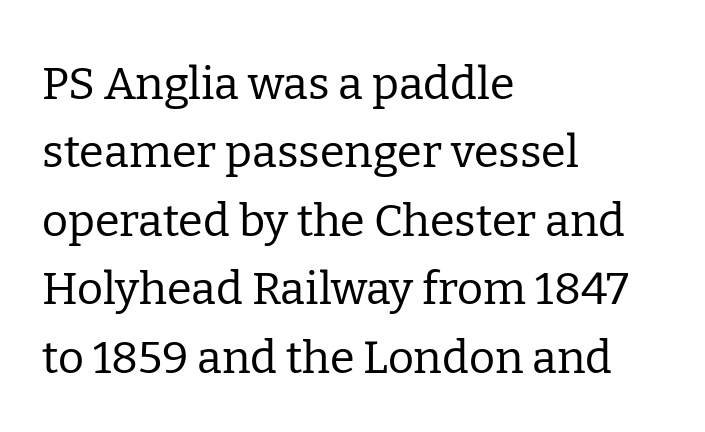
{"serif": "yes", "italic": "no", "bold": "no", "weight": "regular", "width": "normal", "stroke_contrast": "low", "x_height": "medium", "monospaced": "no", "underline": "no", "align": "left", "line_spacing": "normal", "line_spacing_ratio": 1.52, "letter_spacing": "normal", "letter_spacing_em": 0.0, "glyph_px": 45}
